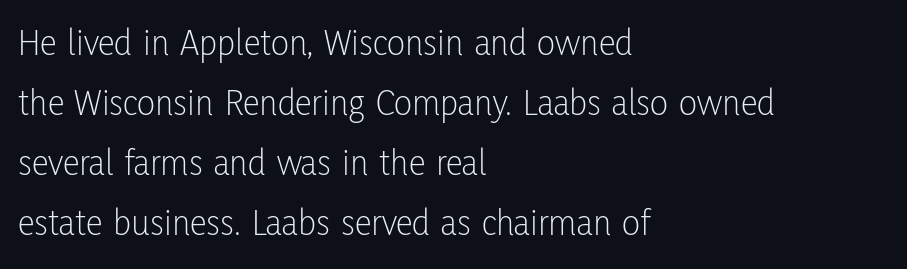
The lines in this sample share a left origin and differ only in where they stop. Compared with typical paragraphs, the rows here are spaced about the same. The rendering uses natural spacing where letterforms have individual widths. Is this a sans? Yes — the strokes have no serifs. Tracking value appears to be zero — textbook default spacing.
